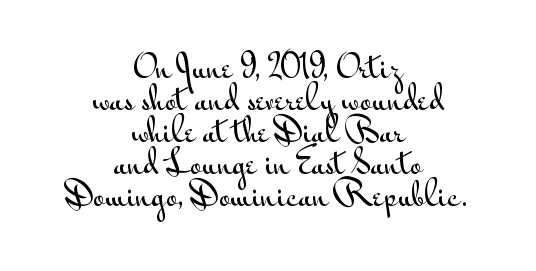
Q: Is the text italic (slanted)? A: Yes.
Q: Is the typeface a serif or a sans-serif typeface? A: Sans-serif.
Q: Is the text underlined? A: No.
Q: How is the paragraph aligned? A: Centered.
Q: Is the spacing between letters normal or unusually wide? A: Normal.
Q: Is the spacing between lines tight, normal or loose? A: Tight.
Q: Width (condensed, normal, or wide)? A: Wide.
Q: Stroke contrast? A: Medium.
Q: x-height? A: Small.
Q: Monospaced? A: No.
